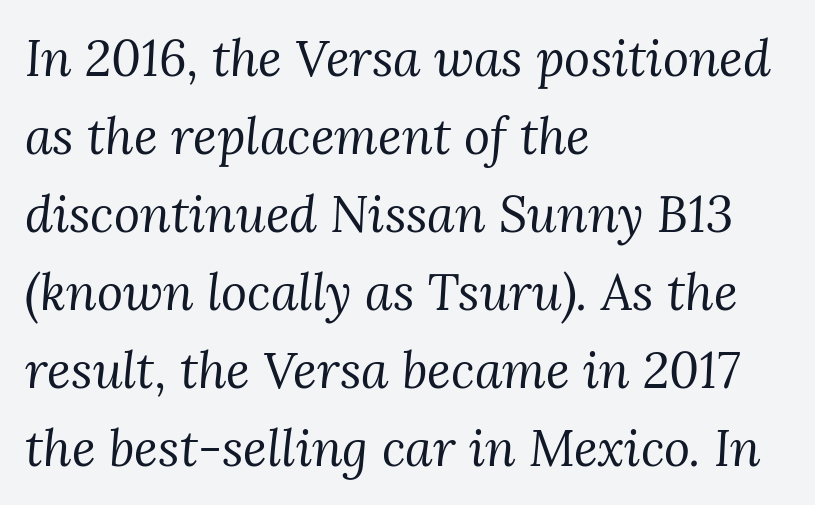
{"serif": "yes", "italic": "yes", "lean": "right", "slant_degrees": 3, "bold": "no", "weight": "regular", "width": "normal", "stroke_contrast": "medium", "x_height": "medium", "monospaced": "no", "underline": "no", "align": "left", "line_spacing": "normal", "line_spacing_ratio": 1.56, "letter_spacing": "normal", "letter_spacing_em": 0.0, "glyph_px": 50}
